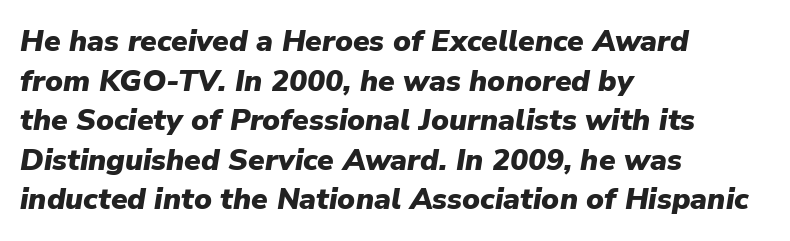
Q: Is the text bold? A: Yes.
Q: Is the text italic (slanted)? A: Yes, it leans right by about 9 degrees.
Q: Is the text underlined? A: No.
Q: How is the paragraph aligned? A: Left-aligned.
Q: Is the spacing between letters normal or unusually wide? A: Normal.
Q: Is the spacing between lines tight, normal or loose? A: Normal.
Q: Width (condensed, normal, or wide)? A: Normal.
Q: Stroke contrast? A: Low.
Q: x-height? A: Medium.
Q: Monospaced? A: No.
